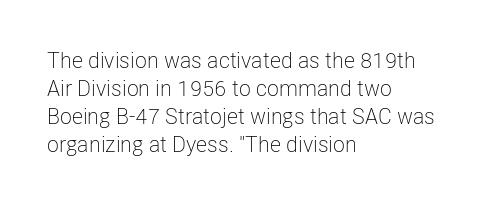
No extra ink here — the face is not bold. Students, observe: this is what conventionally led text looks like. Visually the block forms a straight wall on the left and a jagged coastline on the right. Clear beneath every line of the passage.
